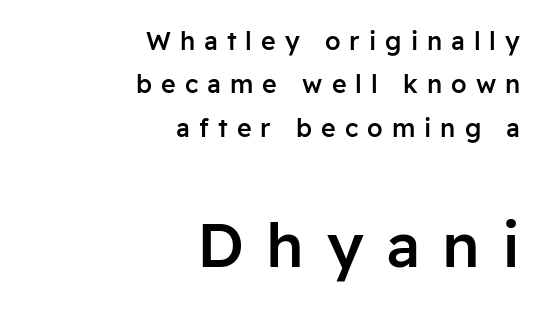
{"serif": "no", "italic": "no", "bold": "semi", "weight": "semibold", "width": "normal", "stroke_contrast": "low", "x_height": "medium", "monospaced": "no", "underline": "no", "align": "right", "line_spacing_ratio": 1.74, "letter_spacing": "wide", "letter_spacing_em": 0.36, "larger_block": "second", "size_ratio": 2.48, "glyph_px": 62}
